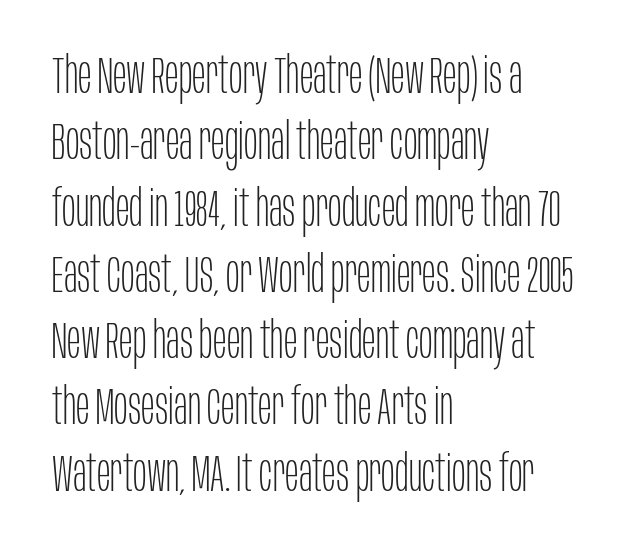
{"serif": "no", "italic": "no", "bold": "no", "weight": "thin", "width": "condensed", "stroke_contrast": "low", "x_height": "large", "monospaced": "no", "underline": "no", "align": "left", "line_spacing": "normal", "line_spacing_ratio": 1.3, "letter_spacing": "normal", "letter_spacing_em": 0.0, "glyph_px": 51}
